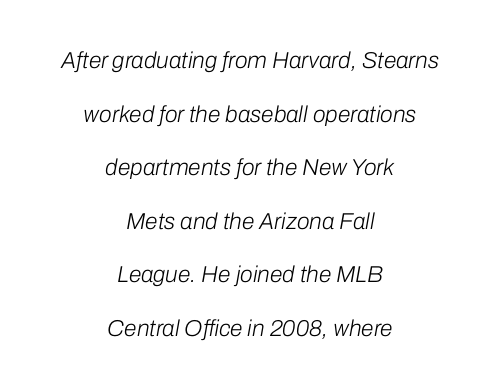
Bold? No — there's no thickening of the strokes. The passage shown stacks its lines with a broad gap. Horizontal alignment here is central, giving a formal, balanced look. The face used here is rendered with its standard letterfit.
